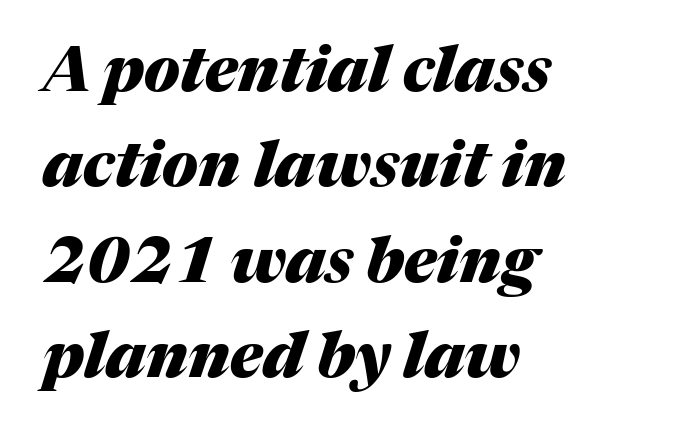
{"italic": "yes", "lean": "right", "slant_degrees": 17, "bold": "yes", "weight": "heavy", "width": "normal", "stroke_contrast": "medium", "x_height": "medium", "monospaced": "no", "underline": "no", "align": "left", "line_spacing": "normal", "line_spacing_ratio": 1.54, "letter_spacing": "normal", "letter_spacing_em": 0.0, "glyph_px": 62}
